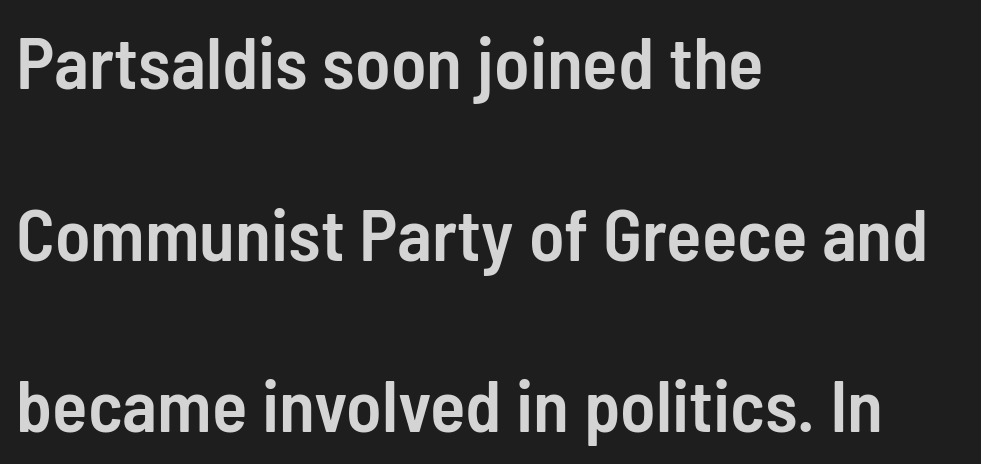
The image shows 73 px semibold, condensed sans-serif type, upright; set left-aligned, loose line spacing (2.35x), normal letter spacing, not underlined; low stroke contrast and a medium x-height.
